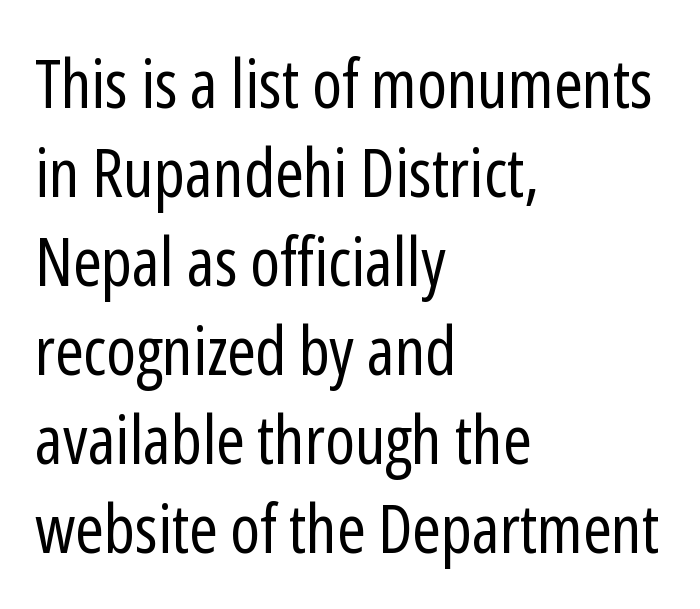
The image shows 68 px regular-weight, condensed sans-serif type, upright; set left-aligned, normal line spacing (1.31x), normal letter spacing, not underlined; low stroke contrast and a medium x-height.
